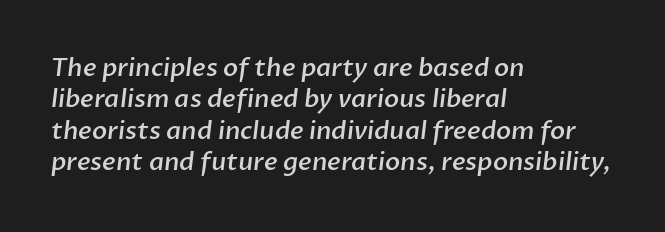
Type without underlining. The passage shown has conventional tracking throughout. Horizontally, the lines are justified to the leading edge only. Vertical spacing — default. Summary of weight: moderately heavy, a semibold.
